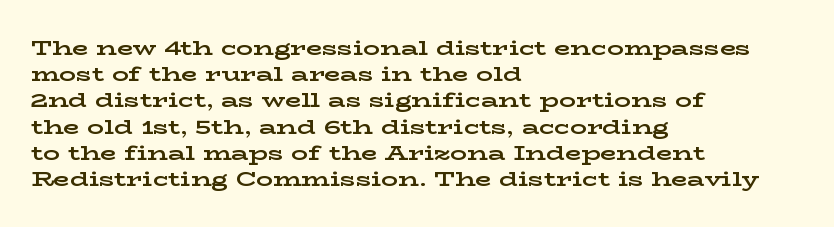
Q: Is the text bold? A: Yes.
Q: Is the text italic (slanted)? A: No, it is upright.
Q: Is the text underlined? A: No.
Q: How is the paragraph aligned? A: Left-aligned.
Q: Is the spacing between letters normal or unusually wide? A: Normal.
Q: Is the spacing between lines tight, normal or loose? A: Normal.
